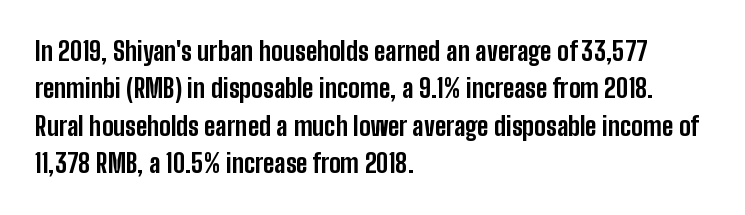
Q: Is the text bold? A: Yes.
Q: Is the text italic (slanted)? A: No, it is upright.
Q: Is the text underlined? A: No.
Q: How is the paragraph aligned? A: Left-aligned.
Q: Is the spacing between letters normal or unusually wide? A: Normal.
Q: Is the spacing between lines tight, normal or loose? A: Normal.
